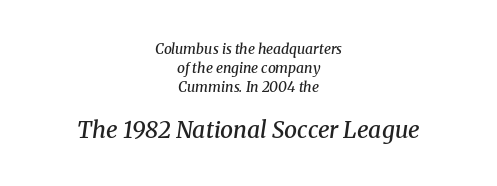
The image shows 23 px text type, italic (leaning right); set centered, normal line spacing (1.35x), normal letter spacing, not underlined; the second (bottom) block is 1.64x larger.
